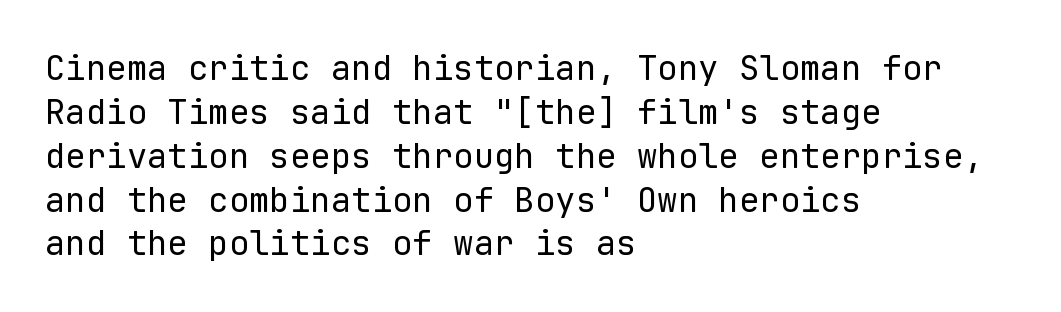
{"serif": "no", "italic": "no", "bold": "no", "weight": "regular", "width": "normal", "stroke_contrast": "low", "x_height": "medium", "monospaced": "yes", "underline": "no", "align": "left", "line_spacing": "normal", "line_spacing_ratio": 1.29, "letter_spacing": "normal", "letter_spacing_em": 0.0, "glyph_px": 34}
